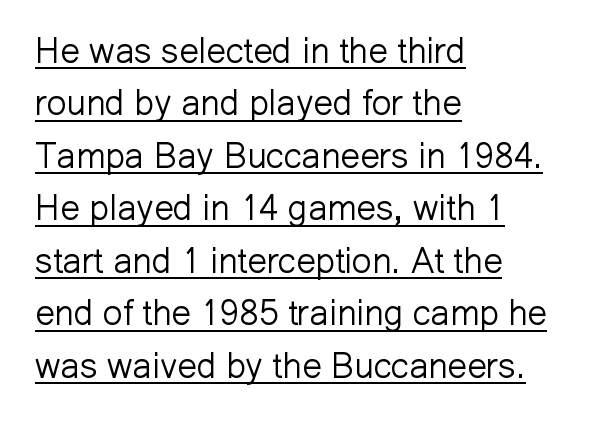
{"serif": "no", "italic": "no", "bold": "no", "weight": "light", "width": "normal", "stroke_contrast": "low", "x_height": "medium", "monospaced": "no", "underline": "yes", "align": "left", "line_spacing": "normal", "line_spacing_ratio": 1.5, "letter_spacing": "normal", "letter_spacing_em": 0.0, "glyph_px": 35}
